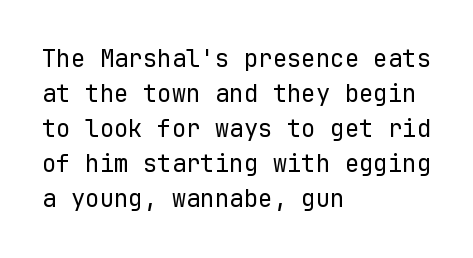
{"italic": "no", "bold": "no", "underline": "no", "align": "left", "line_spacing": "normal", "line_spacing_ratio": 1.46, "letter_spacing": "normal", "letter_spacing_em": 0.0, "glyph_px": 24}
